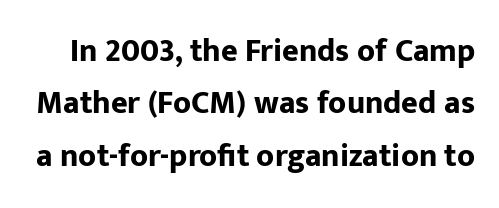
{"serif": "no", "italic": "no", "bold": "yes", "weight": "bold", "width": "normal", "stroke_contrast": "low", "x_height": "medium", "monospaced": "no", "underline": "no", "line_spacing": "normal", "line_spacing_ratio": 1.64, "letter_spacing": "normal", "letter_spacing_em": 0.0, "glyph_px": 32}
